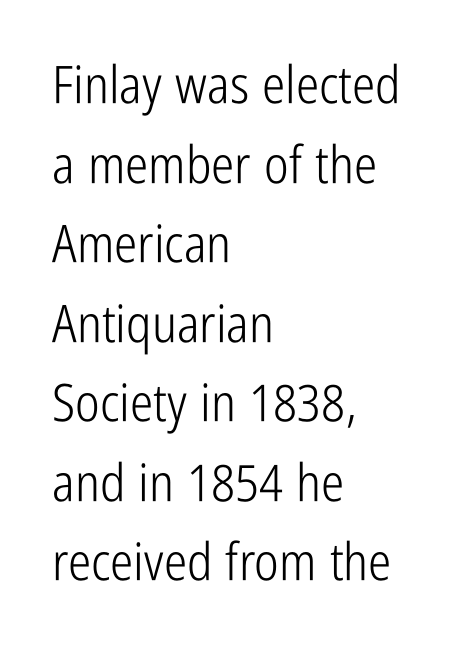
{"serif": "no", "italic": "no", "bold": "no", "weight": "light", "width": "condensed", "stroke_contrast": "low", "x_height": "medium", "monospaced": "no", "underline": "no", "align": "left", "line_spacing": "normal", "line_spacing_ratio": 1.53, "letter_spacing": "normal", "letter_spacing_em": 0.0, "glyph_px": 52}
